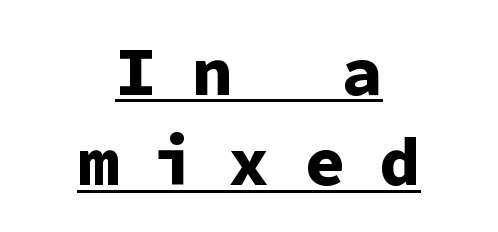
A typesetter would label this face a sans. Underlining? Definitely there. Tall strokes in this sample are plumb rather than angled. Set as a true bold cut, around the 700 mark. Fixed-width glyphs throughout — classic coding-font behaviour. The rag falls on both sides of this text block equally.
